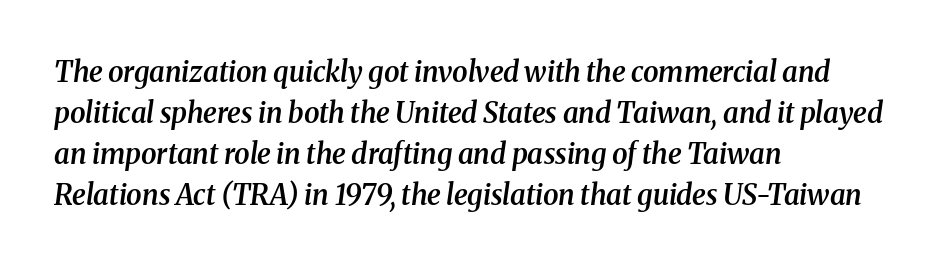
The rendering applies a slant to the glyphs. Caption: standard tracking, unaltered. Underlining? Definitely not there. Notice the strokes are somewhat thickened but not fully heavy: this is a semibold.
